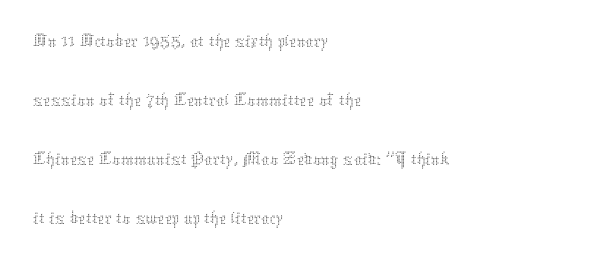
Q: Is the text bold? A: No.
Q: Is the text italic (slanted)? A: No, it is upright.
Q: Is the text underlined? A: No.
Q: How is the paragraph aligned? A: Left-aligned.
Q: Is the spacing between letters normal or unusually wide? A: Normal.
Q: Is the spacing between lines tight, normal or loose? A: Normal.
Q: Width (condensed, normal, or wide)? A: Normal.
Q: Stroke contrast? A: Medium.
Q: x-height? A: Medium.
Q: Monospaced? A: No.
